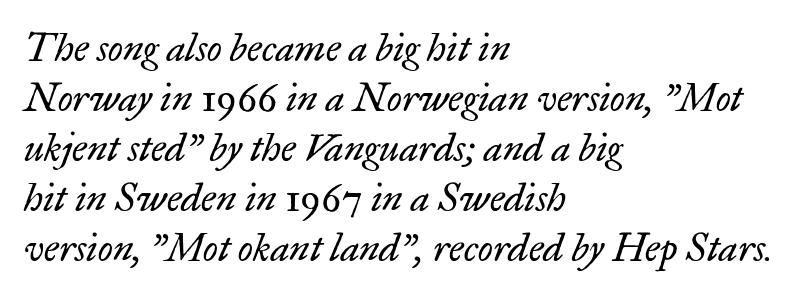
{"serif": "yes", "italic": "yes", "lean": "right", "slant_degrees": 17, "bold": "no", "weight": "regular", "width": "normal", "stroke_contrast": "low", "x_height": "small", "monospaced": "no", "underline": "no", "align": "left", "line_spacing": "normal", "line_spacing_ratio": 1.28, "letter_spacing": "normal", "letter_spacing_em": 0.0, "glyph_px": 39}
